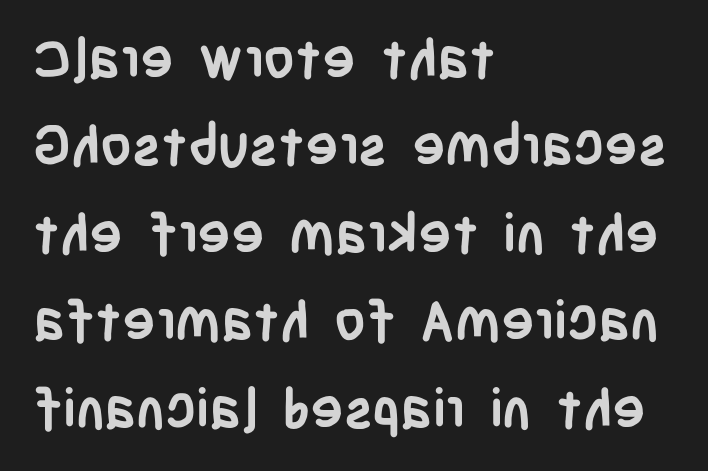
{"serif": "no", "italic": "no", "bold": "yes", "weight": "semibold", "width": "condensed", "stroke_contrast": "low", "x_height": "large", "monospaced": "no", "underline": "no", "align": "left", "line_spacing": "normal", "line_spacing_ratio": 1.59, "letter_spacing": "normal", "letter_spacing_em": 0.0, "glyph_px": 55}
